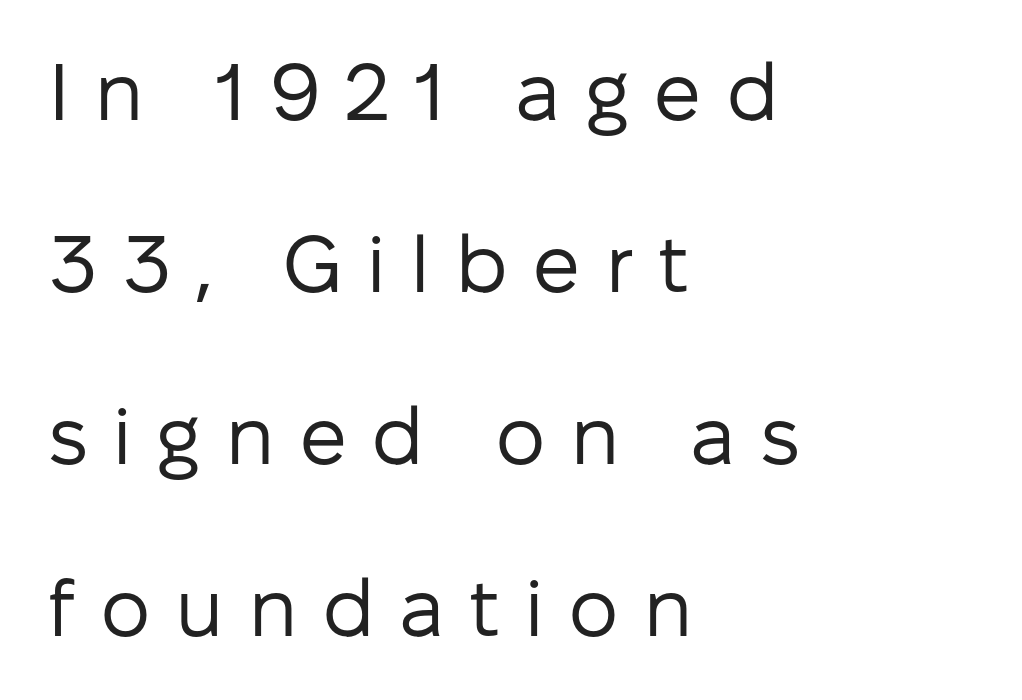
Q: Is the text bold? A: No.
Q: Is the text italic (slanted)? A: No, it is upright.
Q: Is the typeface a serif or a sans-serif typeface? A: Sans-serif.
Q: Is the text underlined? A: No.
Q: How is the paragraph aligned? A: Left-aligned.
Q: Is the spacing between letters normal or unusually wide? A: Unusually wide.
Q: Is the spacing between lines tight, normal or loose? A: Loose.
Q: Width (condensed, normal, or wide)? A: Normal.
Q: Stroke contrast? A: Low.
Q: x-height? A: Medium.
Q: Monospaced? A: No.
